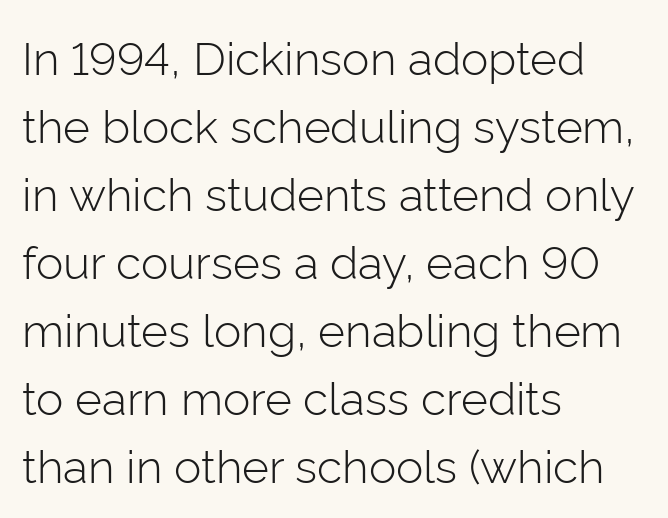
The image shows 46 px light sans-serif type, upright; set left-aligned, normal line spacing (1.48x), normal letter spacing, not underlined; low stroke contrast and a medium x-height.
